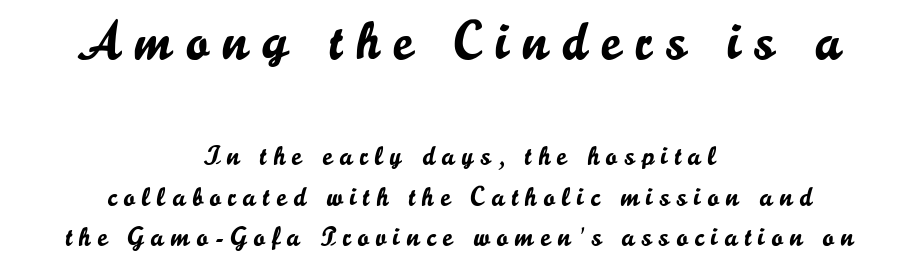
Is there much room between lines? A standard amount, neither cramped nor airy. Block one is the big one; block two sits smaller underneath. This rendering widens character spacing well past its baseline value. Do the characters align in a grid? No, the font is proportional.
